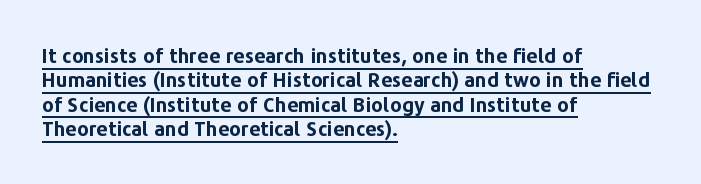
The image shows 20 px bold type, upright; set left-aligned, line spacing 1.22x, normal letter spacing, underlined.
